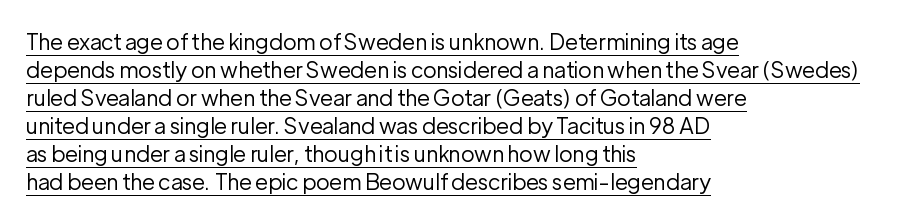
{"italic": "no", "bold": "no", "underline": "yes", "align": "left", "line_spacing": "normal", "line_spacing_ratio": 1.27, "letter_spacing": "normal", "letter_spacing_em": 0.0, "glyph_px": 22}
